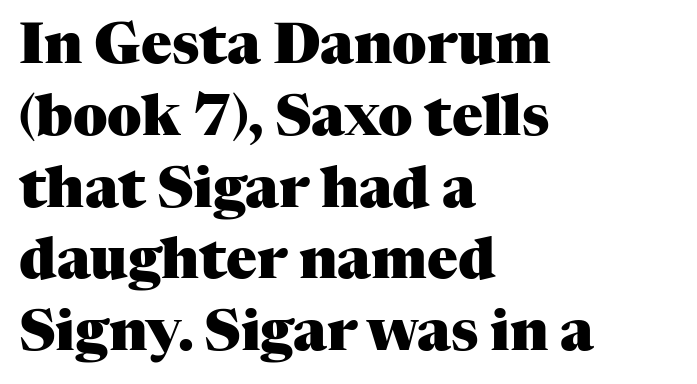
Caption: multi-line text, flush left, ragged right. Italic: no, the glyphs are upright roman. Students, this is bold: see how much ink each stroke carries. Varying glyph widths throughout — classic text-font behaviour. What stands out about the letter spacing? Nothing — it is the standard amount.
